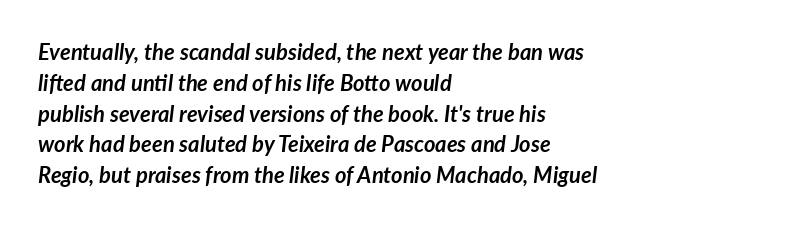
{"italic": "yes", "lean": "right", "slant_degrees": 7, "bold": "yes", "underline": "no", "align": "left", "line_spacing": "normal", "line_spacing_ratio": 1.4, "letter_spacing": "normal", "letter_spacing_em": 0.0, "glyph_px": 22}
